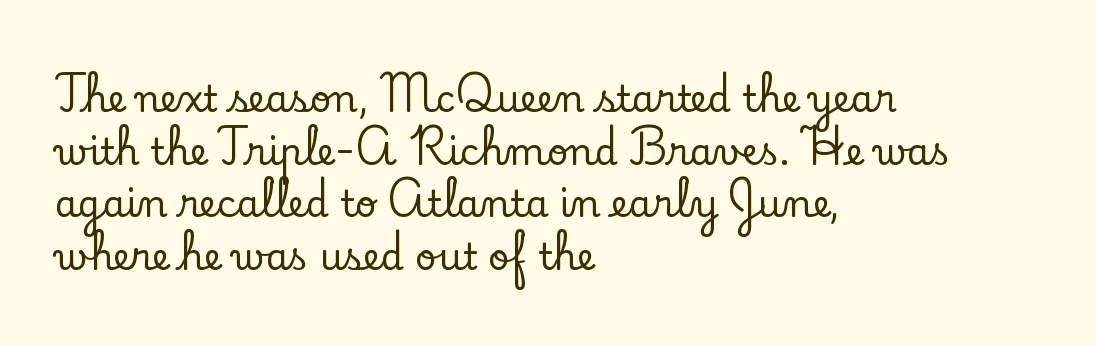
Q: Is the text italic (slanted)? A: No, it is upright.
Q: Is the typeface a serif or a sans-serif typeface? A: Serif.
Q: Is the text underlined? A: No.
Q: How is the paragraph aligned? A: Left-aligned.
Q: Is the spacing between letters normal or unusually wide? A: Normal.
Q: Is the spacing between lines tight, normal or loose? A: Normal.
Q: Width (condensed, normal, or wide)? A: Normal.
Q: Stroke contrast? A: Low.
Q: x-height? A: Small.
Q: Monospaced? A: No.
